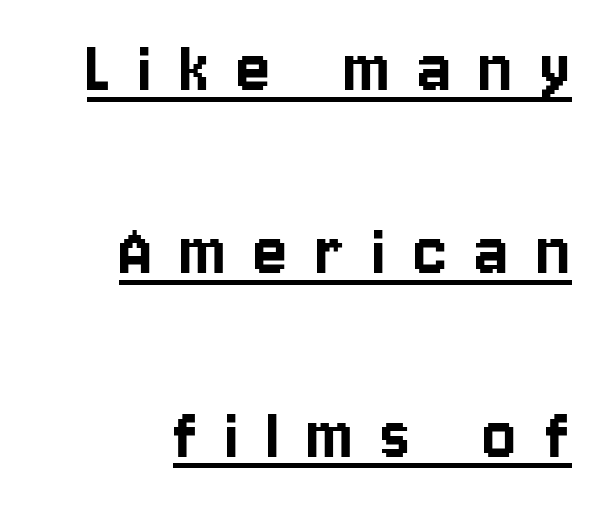
The image shows 78 px condensed sans-serif type, upright; set right-aligned, loose line spacing (2.35x), unusually wide letter spacing (+0.36 em), underlined; low stroke contrast and a large x-height.
